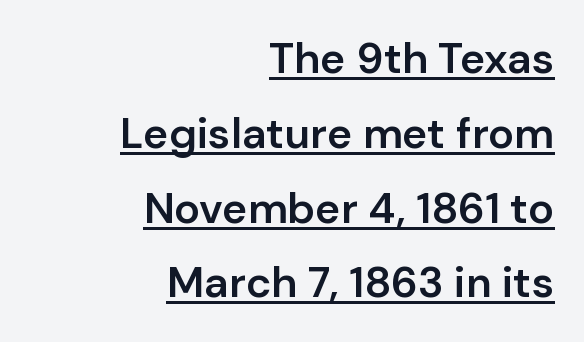
This sample carries an underscore along the baseline area. Is this a sans? Yes — the strokes have no serifs. Think of a printed novel: that variable character pitch is what you see here. No italicization has been applied; the sample stays upright.
